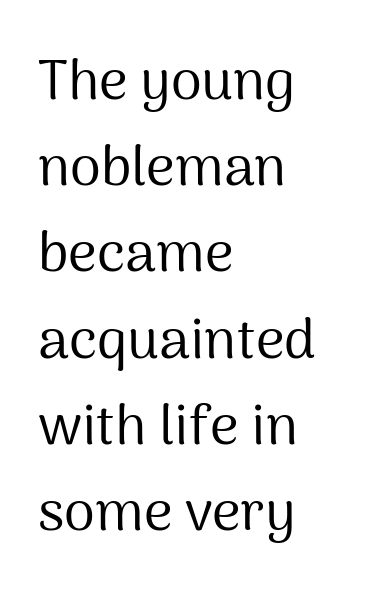
{"serif": "no", "italic": "no", "bold": "no", "weight": "regular", "width": "normal", "stroke_contrast": "medium", "x_height": "medium", "monospaced": "no", "underline": "no", "align": "left", "line_spacing": "normal", "line_spacing_ratio": 1.54, "letter_spacing": "normal", "letter_spacing_em": 0.0, "glyph_px": 56}
